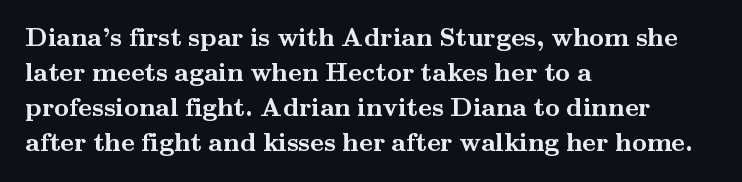
The baseline area is clear. The lines in this sample share a left origin and differ only in where they stop. The type is set solid horizontally, with unmodified tracking. Compared with typical paragraphs, the rows here are spaced about the same. Thick stems and heavy bowls — unmistakably bold. Ascenders rise straight up at ninety degrees.
